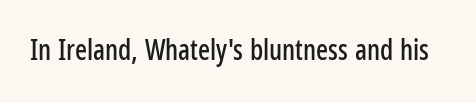
The image shows 28 px condensed sans-serif type, upright; set normal letter spacing, not underlined; low stroke contrast and a medium x-height.
